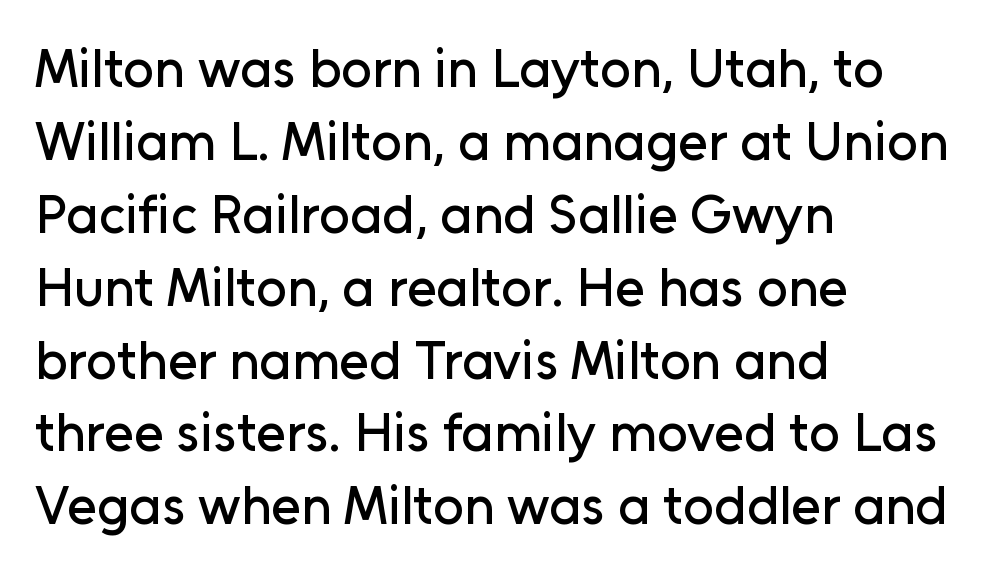
Q: Is the text italic (slanted)? A: No, it is upright.
Q: Is the typeface a serif or a sans-serif typeface? A: Sans-serif.
Q: Is the text underlined? A: No.
Q: How is the paragraph aligned? A: Left-aligned.
Q: Is the spacing between letters normal or unusually wide? A: Normal.
Q: Is the spacing between lines tight, normal or loose? A: Normal.
Q: Width (condensed, normal, or wide)? A: Normal.
Q: Stroke contrast? A: Low.
Q: x-height? A: Medium.
Q: Monospaced? A: No.
